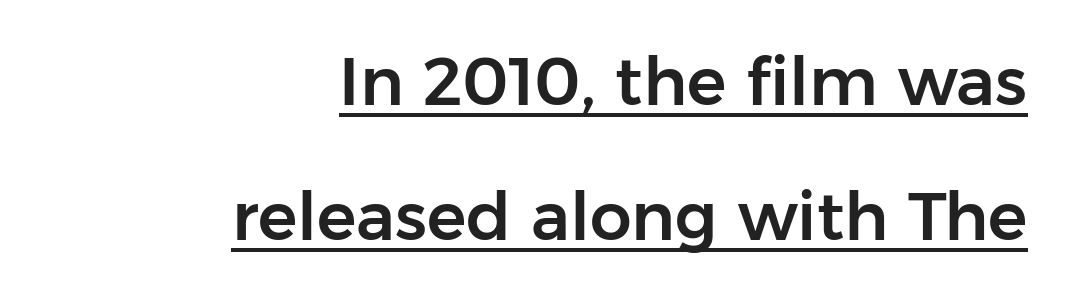
The image shows 66 px sans-serif type, upright; set right-aligned, loose line spacing (2.05x), normal letter spacing, underlined; low stroke contrast and a medium x-height.
